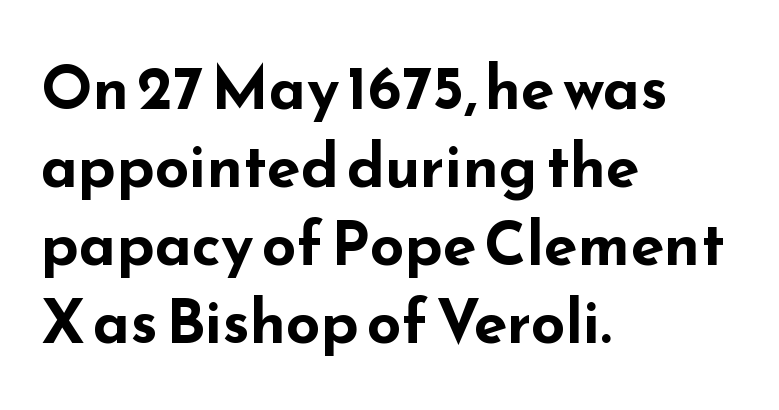
The passage shown has conventional tracking throughout. Summary of vertical rhythm: regular, with standard interline spacing. The font family rendered here belongs to the sans-serif group. This sample has the flowing, uneven cadence of proportional lettering. If you drew a ruler down the left edge, every line would touch it.
